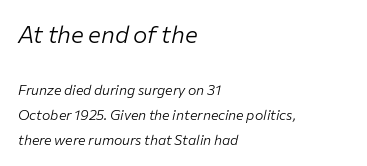
The image shows 24 px text type, italic (leaning right); set left-aligned, line spacing 1.78x, normal letter spacing, not underlined; the first (top) block is 1.71x larger.
